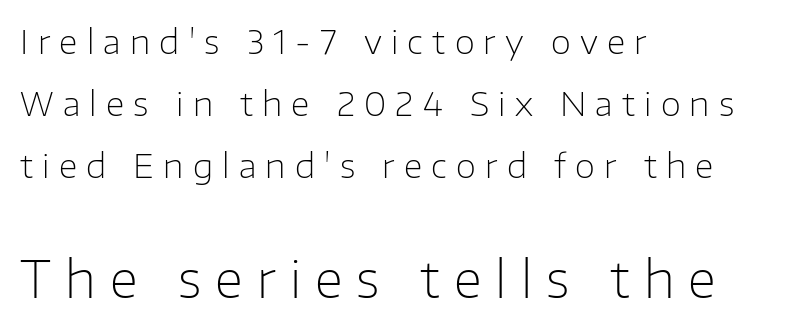
Q: Is the text bold? A: No.
Q: Is the text italic (slanted)? A: No, it is upright.
Q: Is the typeface a serif or a sans-serif typeface? A: Sans-serif.
Q: Is the text underlined? A: No.
Q: How is the paragraph aligned? A: Left-aligned.
Q: Is the spacing between letters normal or unusually wide? A: Unusually wide.
Q: Which block of text is set in a larger size, the first (top) or the second (bottom)? A: The second (bottom) one.
Q: Width (condensed, normal, or wide)? A: Normal.
Q: Stroke contrast? A: Low.
Q: x-height? A: Medium.
Q: Monospaced? A: No.
